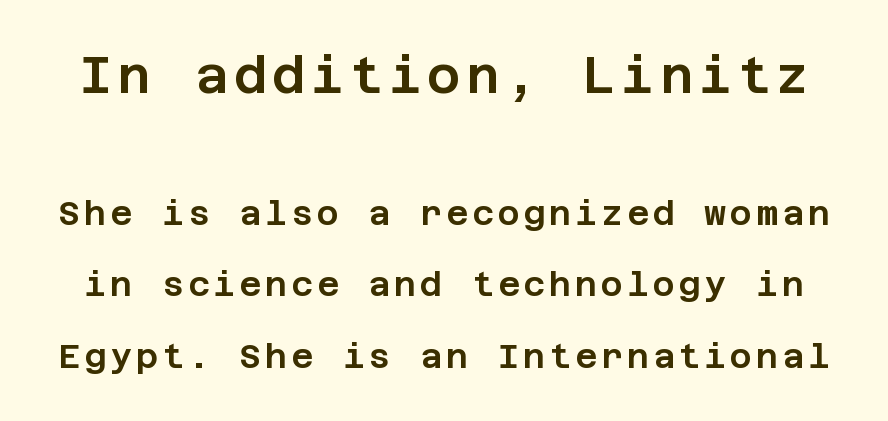
The foot of each line stays bare and open. Larger block? The one above; the one below is distinctly smaller. Nope, no serifs anywhere on these letters. A great deal of white space separates one row of letters from the next. Rendered with straight, roman letterforms.
